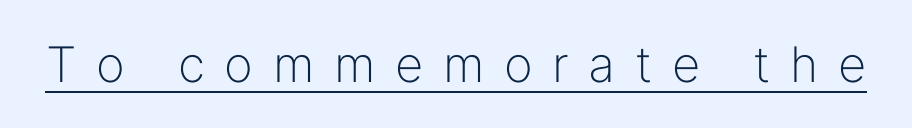
Posture: upright roman. You can see a thin bar hugging the bottom of the glyphs. The type family on display is of the sans-serif kind. Counters stay open thanks to moderate or lighter strokes. Varying glyph widths throughout — classic text-font behaviour. Substantial extra tracking has been applied to these lines.
